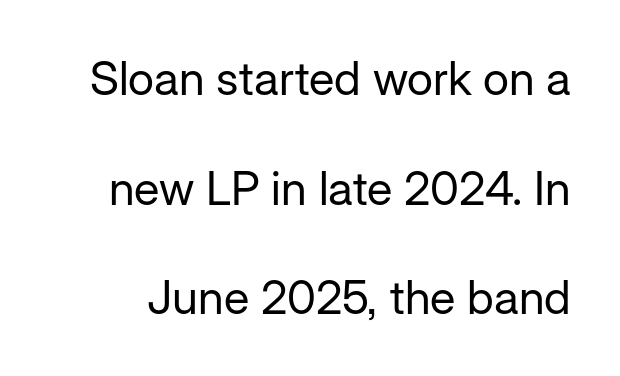
Q: Is the text bold? A: No.
Q: Is the text italic (slanted)? A: No, it is upright.
Q: Is the typeface a serif or a sans-serif typeface? A: Sans-serif.
Q: Is the text underlined? A: No.
Q: Is the spacing between letters normal or unusually wide? A: Normal.
Q: Is the spacing between lines tight, normal or loose? A: Loose.
Q: Width (condensed, normal, or wide)? A: Normal.
Q: Stroke contrast? A: Low.
Q: x-height? A: Medium.
Q: Monospaced? A: No.
